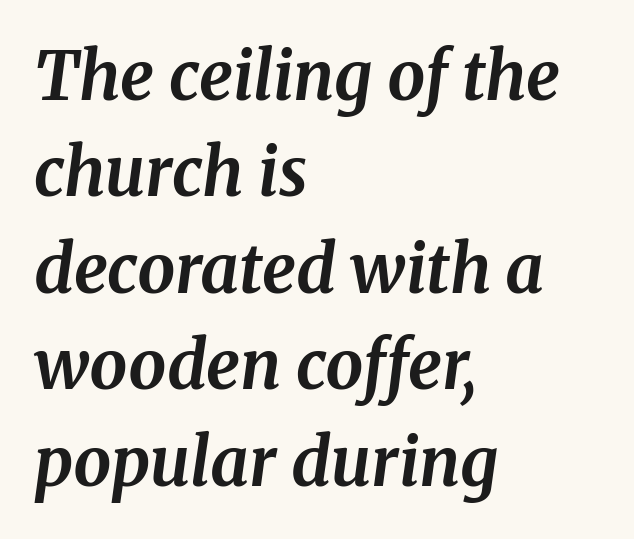
The image shows 67 px bold serif type, italic (leaning right); set left-aligned, normal line spacing (1.44x), normal letter spacing, not underlined; medium stroke contrast and a medium x-height.
